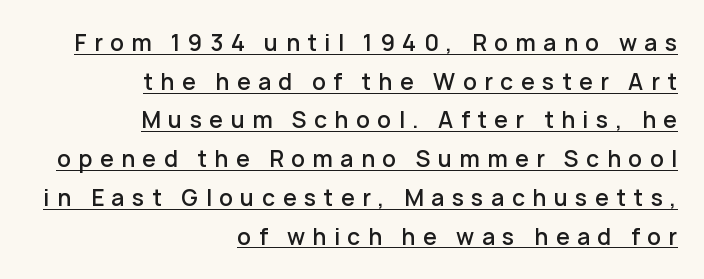
Teacher's note: observe the even right margin — that is flush-right alignment. This sample uses an upright cut, with every glyph sitting square on the baseline. The strokes are fattened partway — semibold, not bold. Honestly, the underline is the first thing you notice here.
